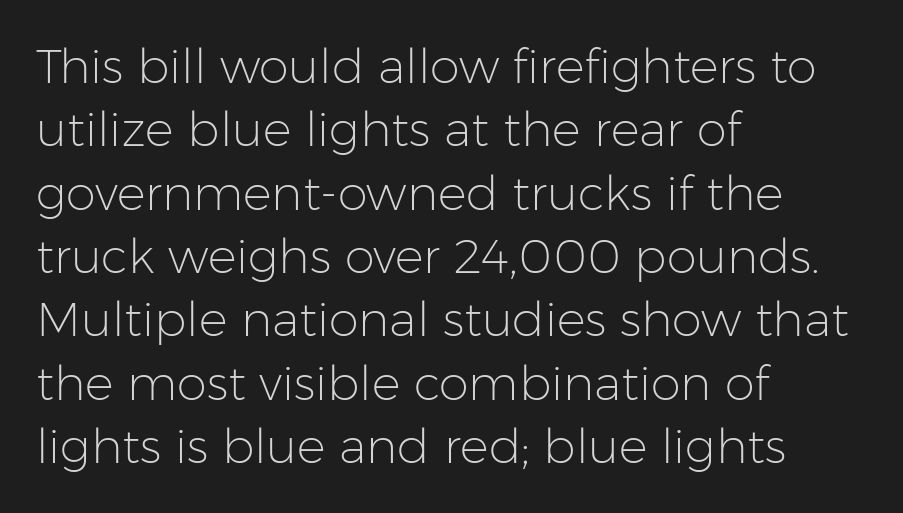
Q: Is the text bold? A: No.
Q: Is the text italic (slanted)? A: No, it is upright.
Q: Is the typeface a serif or a sans-serif typeface? A: Sans-serif.
Q: Is the text underlined? A: No.
Q: How is the paragraph aligned? A: Left-aligned.
Q: Is the spacing between letters normal or unusually wide? A: Normal.
Q: Is the spacing between lines tight, normal or loose? A: Normal.
Q: Width (condensed, normal, or wide)? A: Normal.
Q: Stroke contrast? A: Low.
Q: x-height? A: Medium.
Q: Monospaced? A: No.
